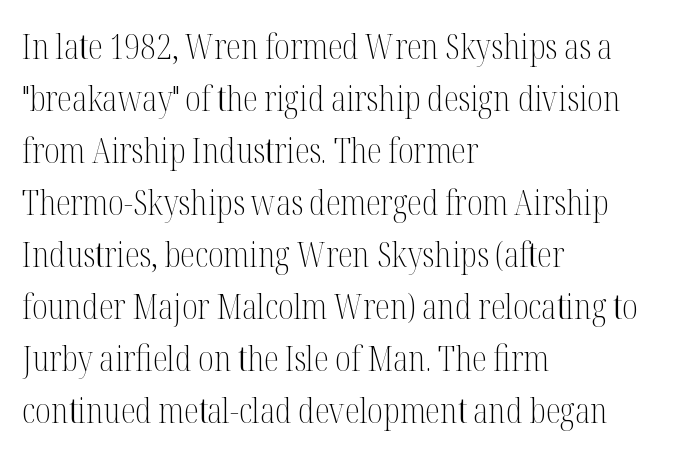
Q: Is the text bold? A: No.
Q: Is the text italic (slanted)? A: No, it is upright.
Q: Is the typeface a serif or a sans-serif typeface? A: Serif.
Q: Is the text underlined? A: No.
Q: How is the paragraph aligned? A: Left-aligned.
Q: Is the spacing between letters normal or unusually wide? A: Normal.
Q: Is the spacing between lines tight, normal or loose? A: Normal.
Q: Width (condensed, normal, or wide)? A: Condensed.
Q: Stroke contrast? A: Medium.
Q: x-height? A: Medium.
Q: Monospaced? A: No.
